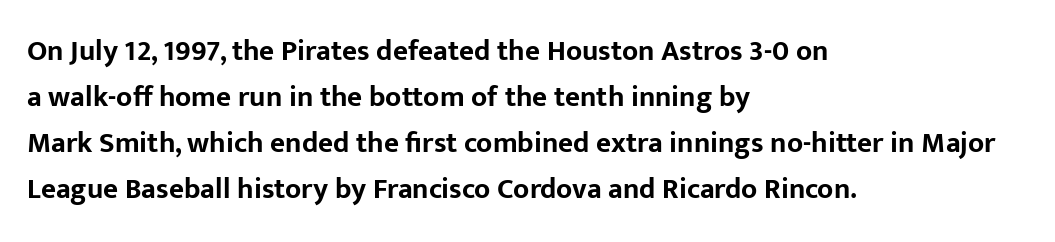
Q: Is the text bold? A: Yes.
Q: Is the text italic (slanted)? A: No, it is upright.
Q: Is the typeface a serif or a sans-serif typeface? A: Sans-serif.
Q: Is the text underlined? A: No.
Q: How is the paragraph aligned? A: Left-aligned.
Q: Is the spacing between letters normal or unusually wide? A: Normal.
Q: Is the spacing between lines tight, normal or loose? A: Normal.
Q: Width (condensed, normal, or wide)? A: Normal.
Q: Stroke contrast? A: Low.
Q: x-height? A: Medium.
Q: Monospaced? A: No.
